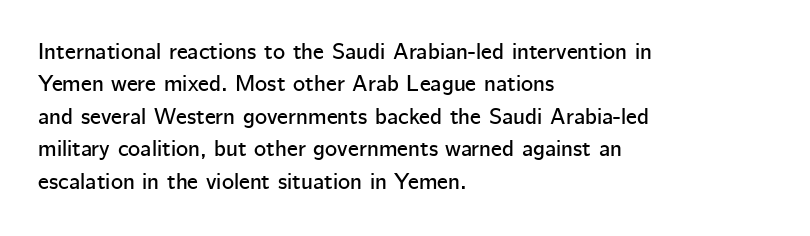
The image shows 23 px text type, upright; set left-aligned, normal line spacing (1.41x), normal letter spacing, not underlined.
